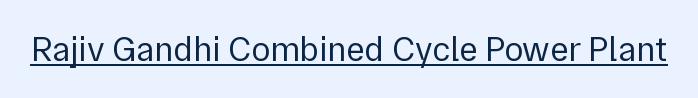
Q: Is the text bold? A: No.
Q: Is the text italic (slanted)? A: No, it is upright.
Q: Is the typeface a serif or a sans-serif typeface? A: Sans-serif.
Q: Is the text underlined? A: Yes.
Q: Is the spacing between letters normal or unusually wide? A: Normal.
Q: Width (condensed, normal, or wide)? A: Normal.
Q: Stroke contrast? A: Low.
Q: x-height? A: Medium.
Q: Monospaced? A: No.
